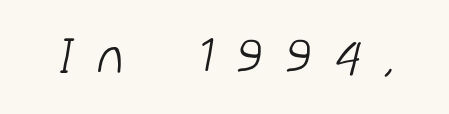
The image shows 49 px light sans-serif type; set unusually wide letter spacing (+0.47 em), not underlined; low stroke contrast and a medium x-height.
